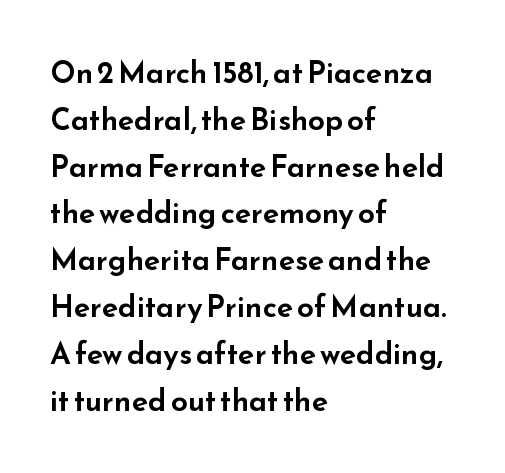
The image shows 30 px wide sans-serif type, upright; set left-aligned, normal line spacing (1.56x), normal letter spacing, not underlined; low stroke contrast and a small x-height.
